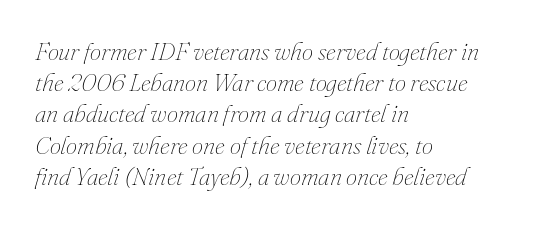
{"italic": "yes", "lean": "right", "slant_degrees": 16, "bold": "no", "underline": "no", "align": "left", "line_spacing": "normal", "line_spacing_ratio": 1.25, "letter_spacing": "normal", "letter_spacing_em": 0.0, "glyph_px": 25}
